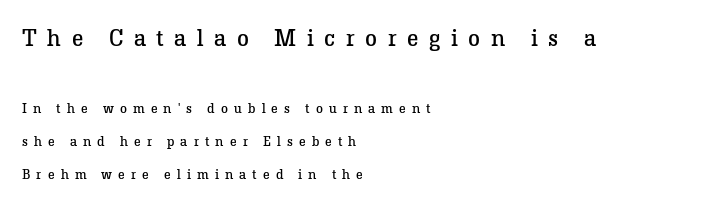
The upper block of text is set noticeably larger than the block beneath it. The vertical gap from one line to the next is large. Is the block centered? No — it sits flush against the left margin. Quick note: underline off. Vertical strokes here are truly vertical.
